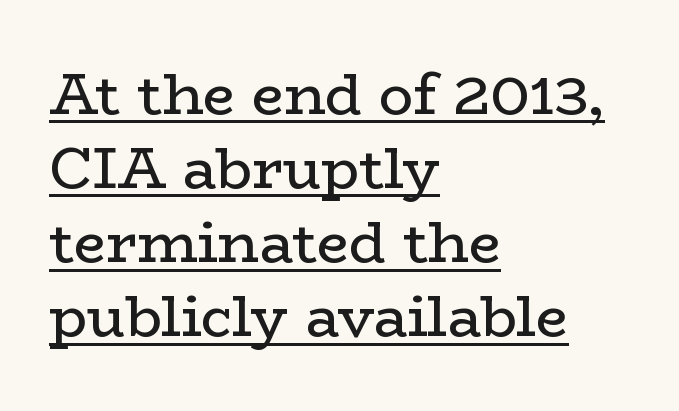
The image shows 57 px regular-weight, wide serif type, upright; set left-aligned, normal line spacing (1.3x), normal letter spacing, underlined; low stroke contrast and a medium x-height.
